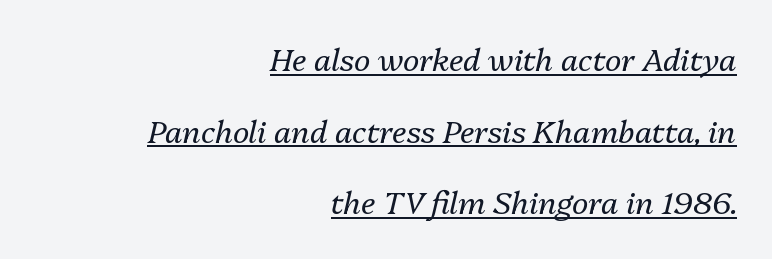
Q: Is the text bold? A: No.
Q: Is the text italic (slanted)? A: Yes, it leans right by about 13 degrees.
Q: Is the text underlined? A: Yes.
Q: How is the paragraph aligned? A: Right-aligned.
Q: Is the spacing between letters normal or unusually wide? A: Normal.
Q: Is the spacing between lines tight, normal or loose? A: Loose.
Q: Width (condensed, normal, or wide)? A: Normal.
Q: Stroke contrast? A: Medium.
Q: x-height? A: Medium.
Q: Monospaced? A: No.
